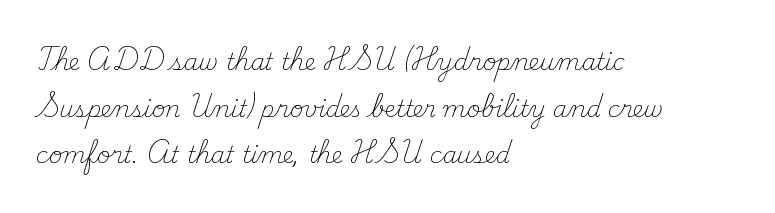
Q: Is the text bold? A: No.
Q: Is the text italic (slanted)? A: Yes.
Q: Is the text underlined? A: No.
Q: How is the paragraph aligned? A: Left-aligned.
Q: Is the spacing between letters normal or unusually wide? A: Normal.
Q: Is the spacing between lines tight, normal or loose? A: Loose.
